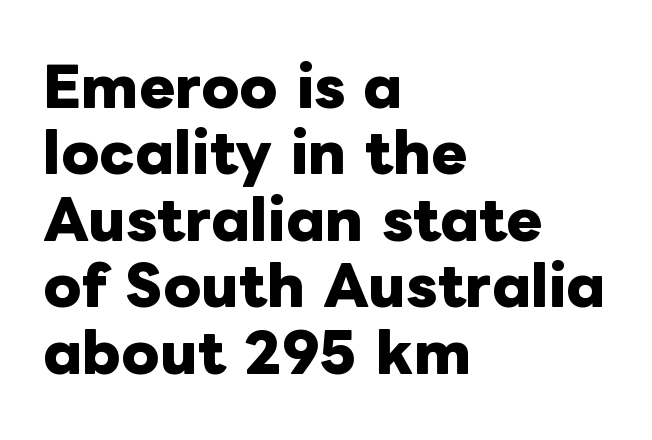
{"italic": "no", "bold": "yes", "weight": "heavy", "width": "normal", "stroke_contrast": "low", "x_height": "medium", "monospaced": "no", "underline": "no", "align": "left", "line_spacing_ratio": 1.23, "letter_spacing": "normal", "letter_spacing_em": 0.0, "glyph_px": 54}
